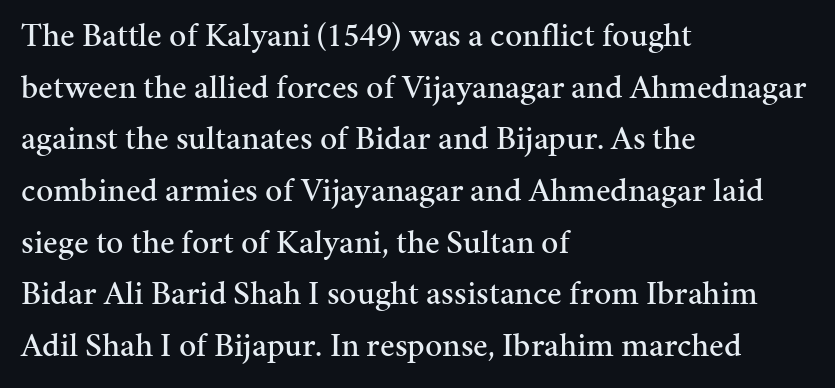
These lines keep a tight, regular rhythm from letter to letter. One-word summary of the alignment: left. The space beneath each line is pristine and unruled. The passage shown stacks its lines at a standard gap. The axis of the letterforms is exactly vertical.
